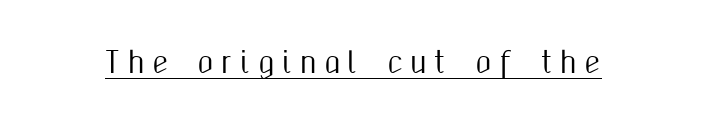
The image shows 29 px condensed sans-serif type, upright; set unusually wide letter spacing (+0.26 em), underlined; medium stroke contrast and a medium x-height.
